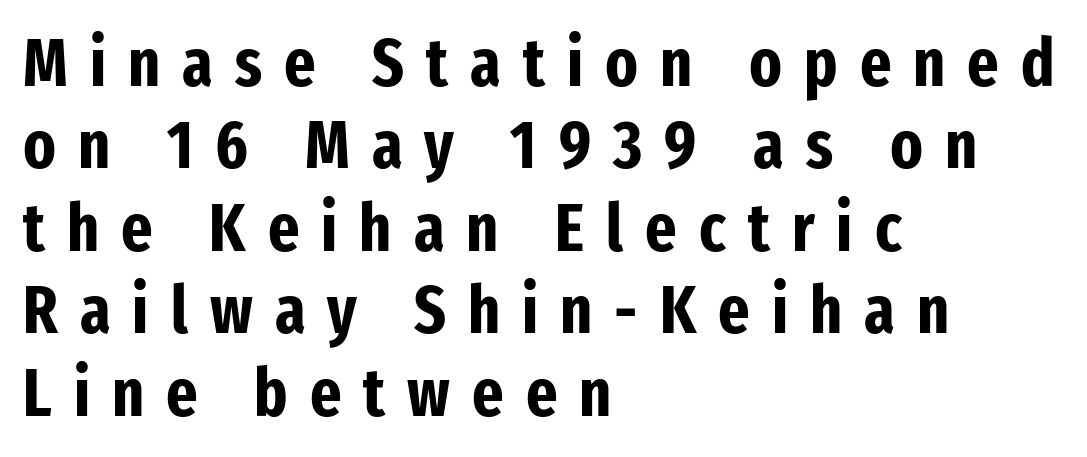
{"serif": "no", "italic": "no", "bold": "yes", "weight": "bold", "width": "condensed", "stroke_contrast": "low", "x_height": "medium", "monospaced": "no", "underline": "no", "align": "left", "line_spacing_ratio": 1.23, "letter_spacing": "wide", "letter_spacing_em": 0.33, "glyph_px": 67}
